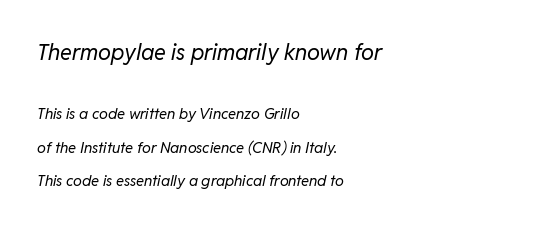
Q: Is the text bold? A: No.
Q: Is the text italic (slanted)? A: Yes, it leans right by about 11 degrees.
Q: Is the text underlined? A: No.
Q: How is the paragraph aligned? A: Left-aligned.
Q: Is the spacing between letters normal or unusually wide? A: Normal.
Q: Is the spacing between lines tight, normal or loose? A: Loose.
Q: Which block of text is set in a larger size, the first (top) or the second (bottom)? A: The first (top) one.
